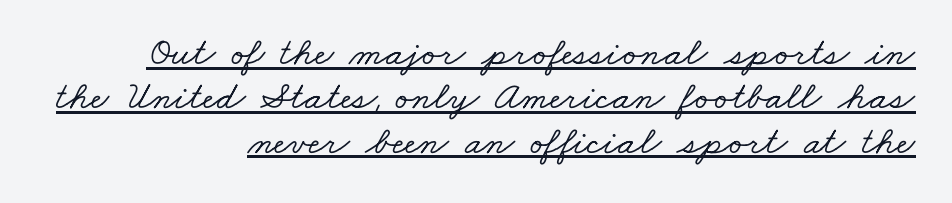
The font family rendered here belongs to the serif group. These lines huddle together more closely than default settings would place them. The typesetter chose a ragged-left arrangement here. The specimen includes a rule beneath the text block's lines. These lines are rendered in a variable-pitch font.
